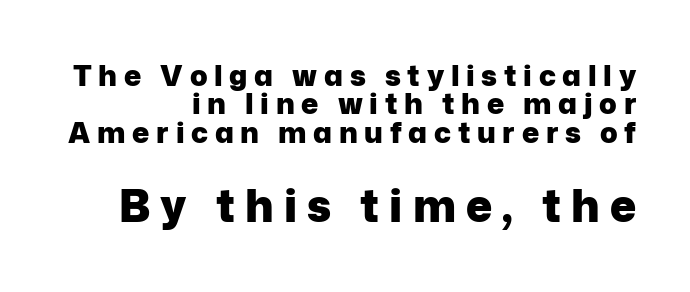
No feet cap the strokes, marking this as sans-serif type. Compared with an ordinary text face, these strokes are far heavier — a full bold. The face used here is proportionally spaced, like ordinary book or web type. The specimen reads as upright at a glance. The gaps between neighbouring characters are conspicuously large.
